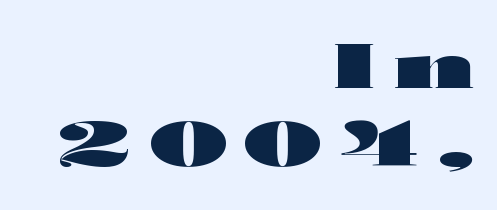
{"serif": "no", "italic": "no", "bold": "yes", "weight": "heavy", "width": "wide", "stroke_contrast": "high", "x_height": "medium", "monospaced": "no", "underline": "no", "align": "right", "line_spacing": "normal", "line_spacing_ratio": 1.28, "letter_spacing": "wide", "letter_spacing_em": 0.32, "glyph_px": 61}
